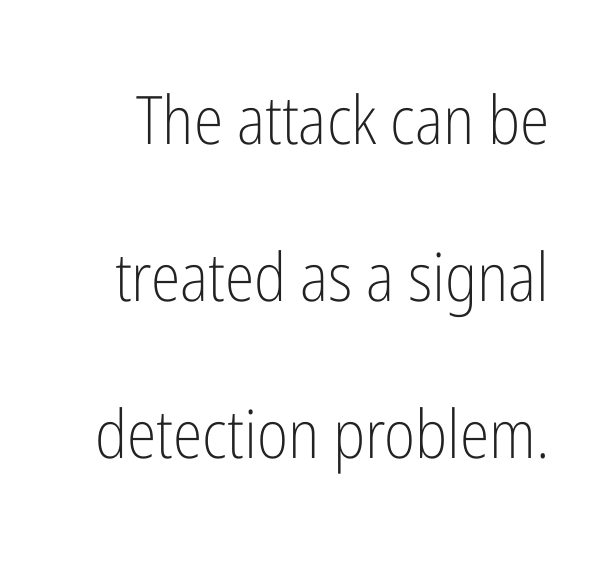
The line-height multiplier appears high, well above default. The passage shown has conventional tracking throughout. Decoration check: the copy has no underline. What kind of face is this? One without serifs — a sans.
